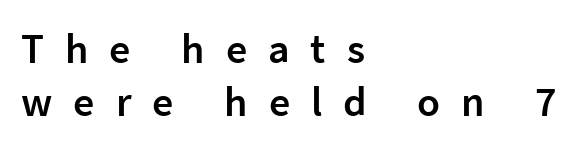
The image shows 42 px semibold sans-serif type, upright; set left-aligned, normal line spacing (1.26x), unusually wide letter spacing (+0.5 em), not underlined; low stroke contrast and a medium x-height.
